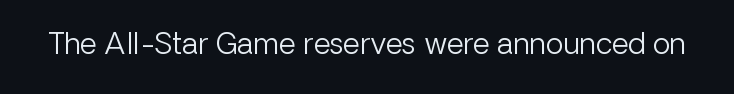
Type without underlining. Are there feet on the stems? There aren't — it's a sans. Spacing verdict: proportional, widths tailored to each character. The letterforms sit shoulder to shoulder at normal distance. The specimen reads as upright at a glance. The strokes carry an ordinary text weight at most.
